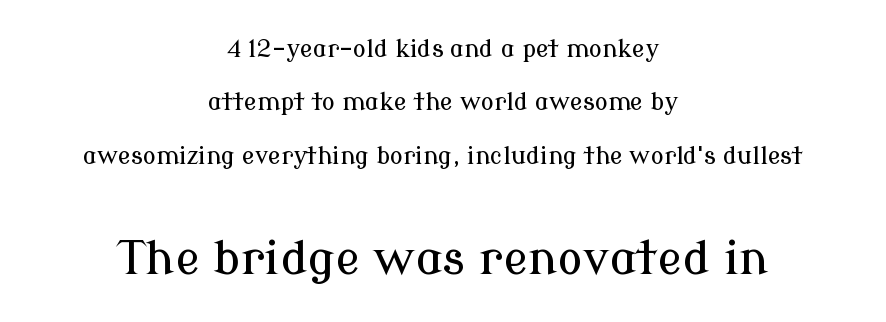
{"serif": "yes", "italic": "no", "width": "normal", "stroke_contrast": "low", "x_height": "medium", "monospaced": "no", "underline": "no", "align": "center", "line_spacing": "loose", "line_spacing_ratio": 2.22, "letter_spacing": "normal", "letter_spacing_em": 0.0, "larger_block": "second", "size_ratio": 1.96, "glyph_px": 47}
